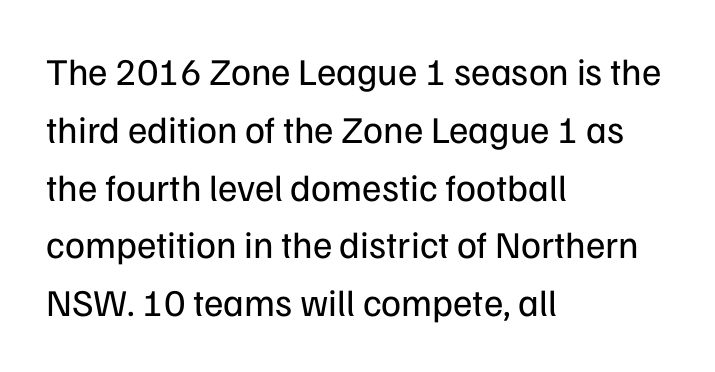
The image shows 38 px regular-weight sans-serif type, upright; set left-aligned, normal line spacing (1.52x), normal letter spacing, not underlined; low stroke contrast and a medium x-height.
